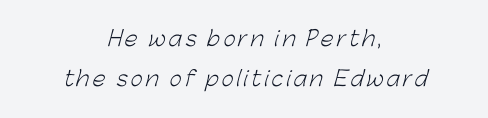
Q: Is the text bold? A: No.
Q: Is the text underlined? A: No.
Q: How is the paragraph aligned? A: Centered.
Q: Is the spacing between lines tight, normal or loose? A: Loose.
